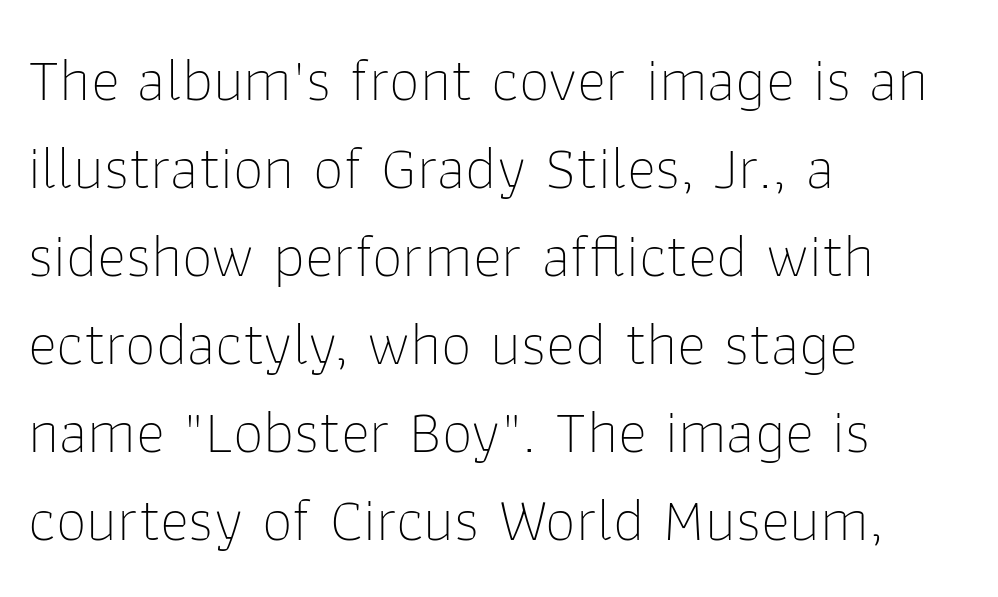
Q: Is the text bold? A: No.
Q: Is the text italic (slanted)? A: No, it is upright.
Q: Is the typeface a serif or a sans-serif typeface? A: Sans-serif.
Q: Is the text underlined? A: No.
Q: How is the paragraph aligned? A: Left-aligned.
Q: Is the spacing between letters normal or unusually wide? A: Normal.
Q: Is the spacing between lines tight, normal or loose? A: Normal.
Q: Width (condensed, normal, or wide)? A: Normal.
Q: Stroke contrast? A: Low.
Q: x-height? A: Medium.
Q: Monospaced? A: No.
